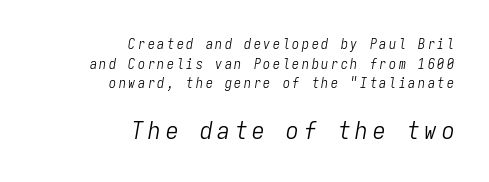
Q: Is the text bold? A: No.
Q: Is the text italic (slanted)? A: Yes, it leans right by about 9 degrees.
Q: Is the text underlined? A: No.
Q: How is the paragraph aligned? A: Right-aligned.
Q: Is the spacing between lines tight, normal or loose? A: Normal.
Q: Which block of text is set in a larger size, the first (top) or the second (bottom)? A: The second (bottom) one.
